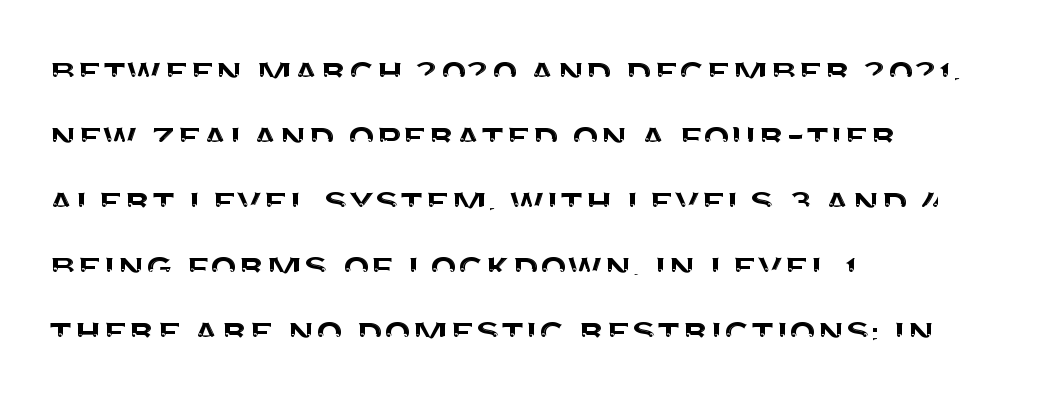
Q: Is the text italic (slanted)? A: No, it is upright.
Q: Is the typeface a serif or a sans-serif typeface? A: Sans-serif.
Q: Is the text underlined? A: No.
Q: How is the paragraph aligned? A: Left-aligned.
Q: Is the spacing between letters normal or unusually wide? A: Normal.
Q: Is the spacing between lines tight, normal or loose? A: Normal.
Q: Width (condensed, normal, or wide)? A: Normal.
Q: Stroke contrast? A: Medium.
Q: x-height? A: Large.
Q: Monospaced? A: No.
